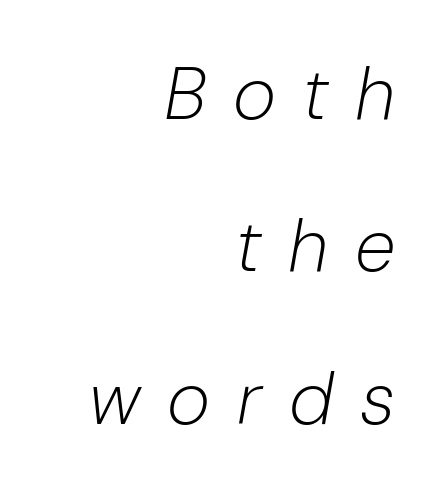
Yep, that's italic — everything's leaning. Anything drawn beneath the words? Only blank space. These lines stand farther apart than default settings would place them. The tracking jumps out immediately: characters are airy and widely separated.
